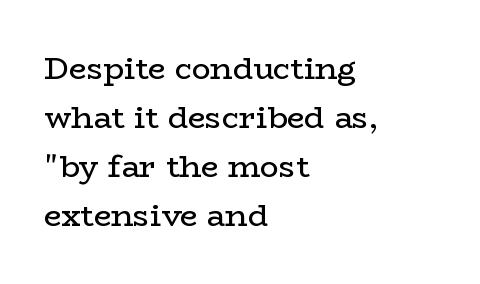
{"serif": "yes", "italic": "no", "bold": "no", "weight": "regular", "width": "wide", "stroke_contrast": "low", "x_height": "medium", "monospaced": "no", "underline": "no", "align": "left", "line_spacing": "normal", "line_spacing_ratio": 1.58, "letter_spacing": "normal", "letter_spacing_em": 0.0, "glyph_px": 31}
